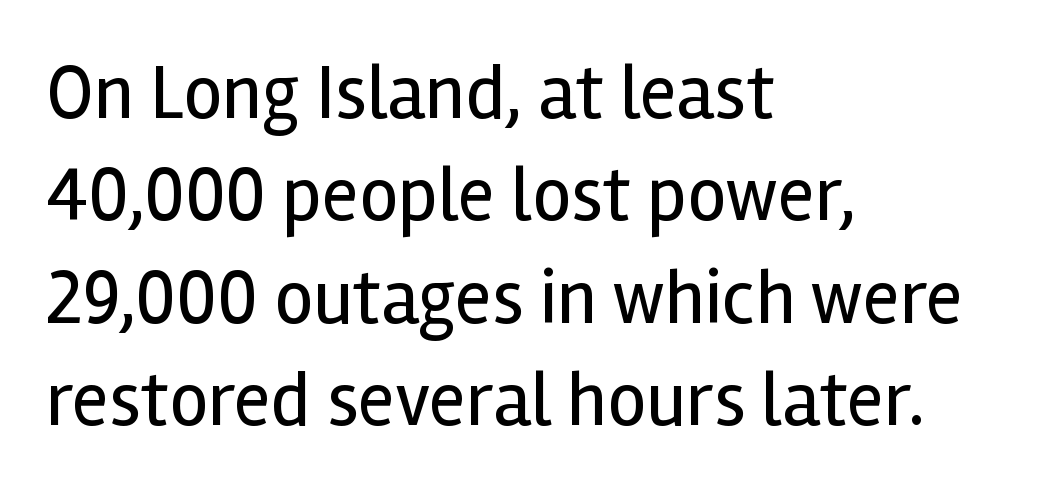
The image shows 77 px regular-weight sans-serif type, upright; set left-aligned, normal line spacing (1.33x), normal letter spacing, not underlined; a medium x-height.
